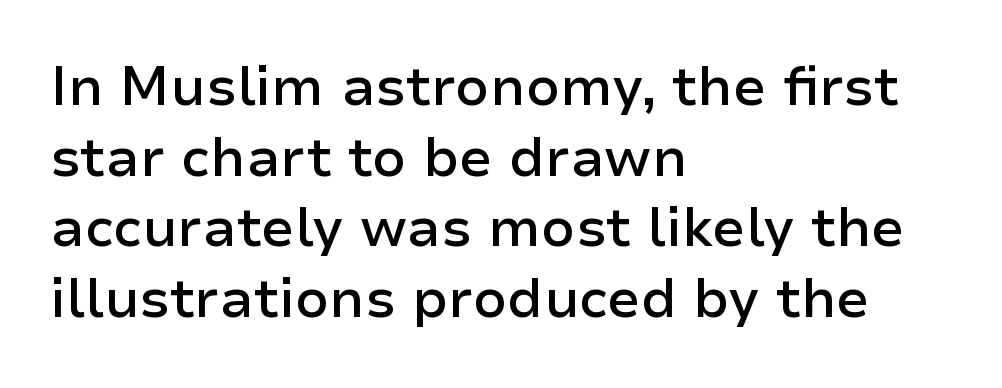
Unmarked baselines from the first word to the last. The horizontal fit of the characters is conventional and even. You could not count columns in this text — the font is proportionally spaced. No italicization has been applied; the sample stays upright. The ragged edge is on the right, which tells us the setting is flush left.
